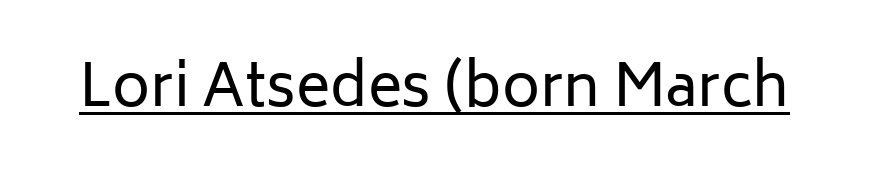
{"serif": "no", "italic": "no", "bold": "no", "weight": "regular", "width": "normal", "stroke_contrast": "low", "x_height": "medium", "monospaced": "no", "underline": "yes", "letter_spacing": "normal", "letter_spacing_em": 0.0, "glyph_px": 58}
